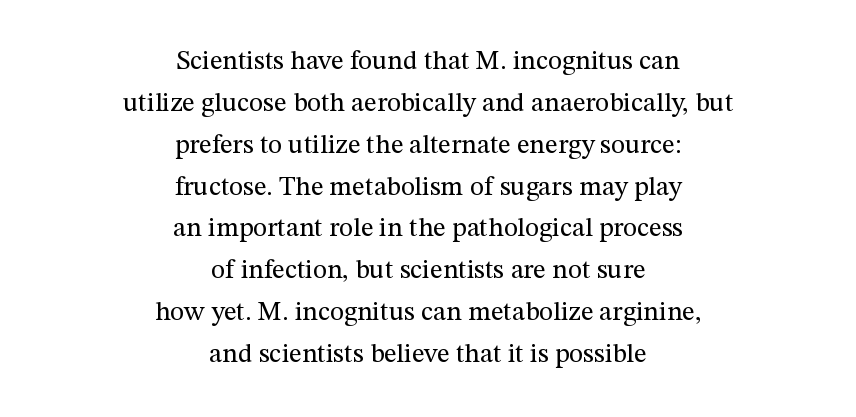
Q: Is the text bold? A: No.
Q: Is the text italic (slanted)? A: No, it is upright.
Q: Is the text underlined? A: No.
Q: How is the paragraph aligned? A: Centered.
Q: Is the spacing between letters normal or unusually wide? A: Normal.
Q: Is the spacing between lines tight, normal or loose? A: Normal.
